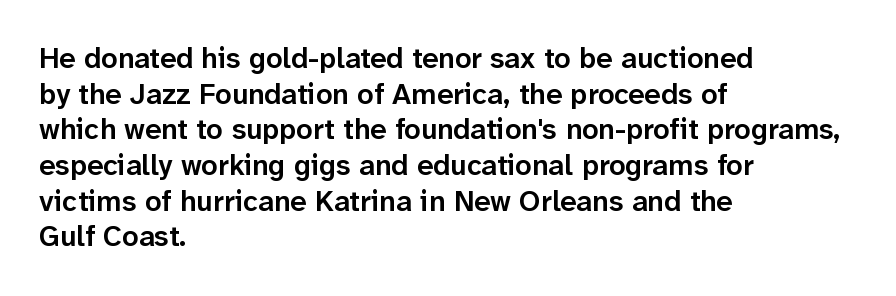
{"serif": "no", "italic": "no", "bold": "semi", "weight": "semibold", "width": "normal", "stroke_contrast": "low", "x_height": "medium", "monospaced": "no", "underline": "no", "align": "left", "line_spacing_ratio": 1.23, "letter_spacing": "normal", "letter_spacing_em": 0.0, "glyph_px": 29}
